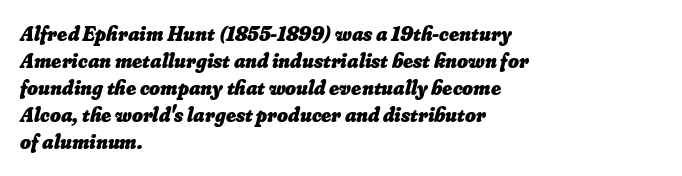
Q: Is the text bold? A: Yes.
Q: Is the text underlined? A: No.
Q: How is the paragraph aligned? A: Left-aligned.
Q: Is the spacing between letters normal or unusually wide? A: Normal.
Q: Is the spacing between lines tight, normal or loose? A: Normal.
